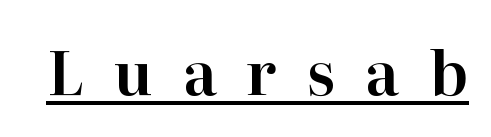
The image shows 61 px serif type, upright; set unusually wide letter spacing (+0.49 em), underlined; high stroke contrast and a medium x-height.
